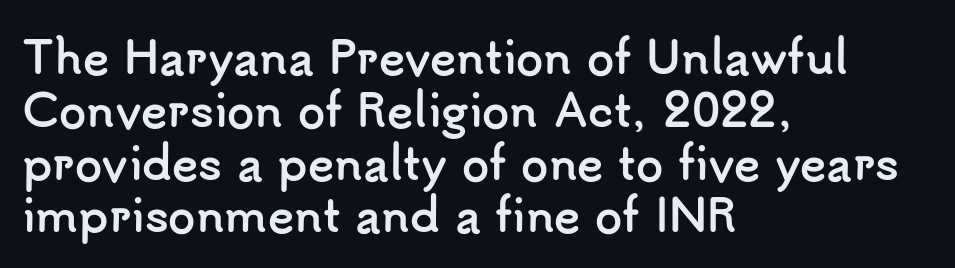
Tracking value appears to be zero — textbook default spacing. Note the varied advance widths — an 'i' is clearly narrower than an 'm'. Every row of glyphs begins at an identical x-position on the left. These lines were composed using upright roman letters. In terms of weight, the rendering is a true, heavy bold. Beneath every word, the page is bare.
